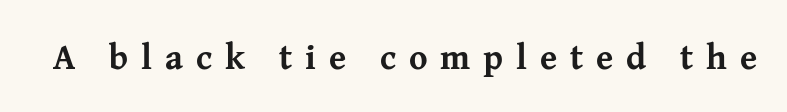
Regarding serifs, this sample has them. No word sits above an underline. Letter spacing: wide. Do the characters align in a grid? No, the font is proportional. You can tell it's not italic because the verticals are truly vertical.
